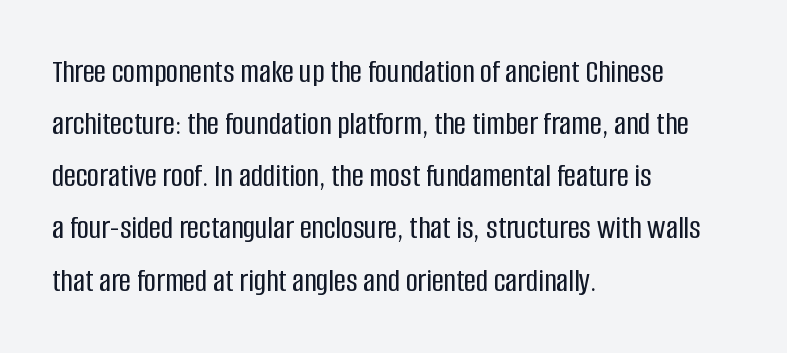
The image shows 33 px condensed sans-serif type, upright; set left-aligned, normal line spacing (1.58x), normal letter spacing, not underlined; low stroke contrast and a large x-height.
